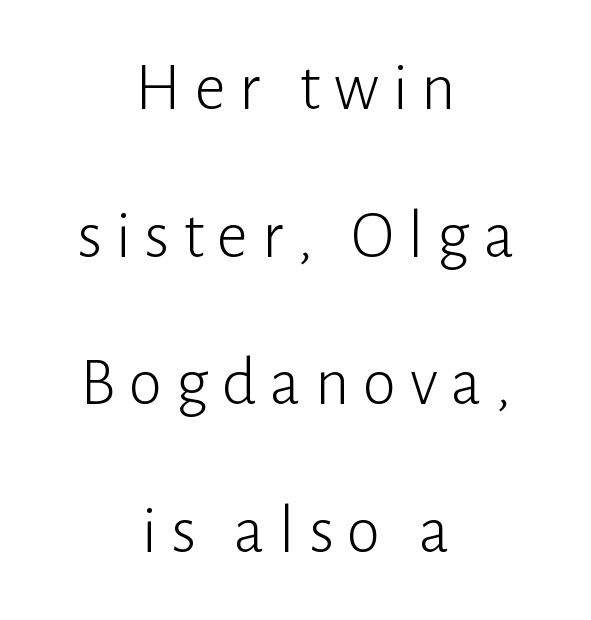
{"serif": "no", "italic": "no", "bold": "no", "weight": "light", "width": "normal", "stroke_contrast": "low", "x_height": "medium", "monospaced": "no", "underline": "no", "align": "center", "line_spacing": "loose", "line_spacing_ratio": 2.17, "letter_spacing": "wide", "letter_spacing_em": 0.2, "glyph_px": 68}
